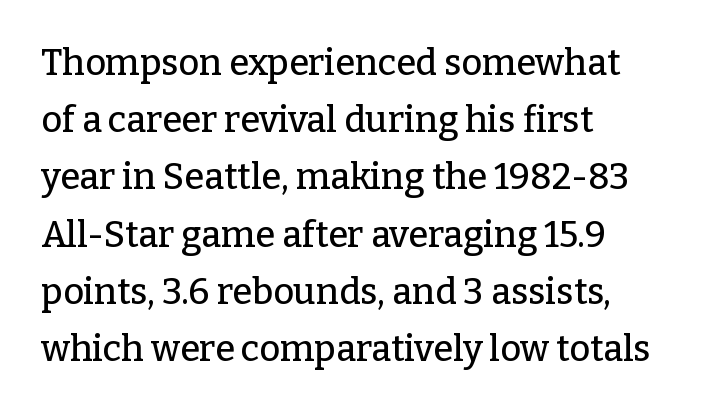
The image shows 36 px serif type, upright; set left-aligned, normal line spacing (1.59x), normal letter spacing, not underlined; low stroke contrast and a medium x-height.
